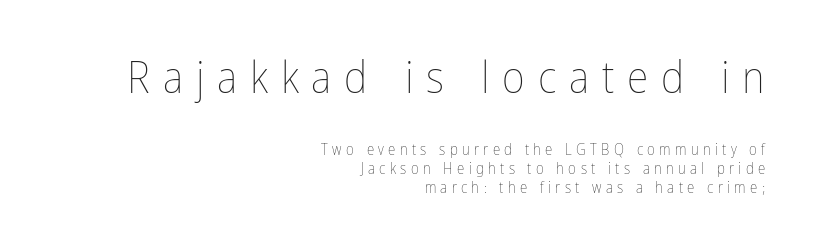
The image shows 44 px thin, condensed type, upright; set right-aligned, normal line spacing (1.25x), unusually wide letter spacing (+0.29 em), not underlined; the first (top) block is 2.93x larger; low stroke contrast and a medium x-height.
